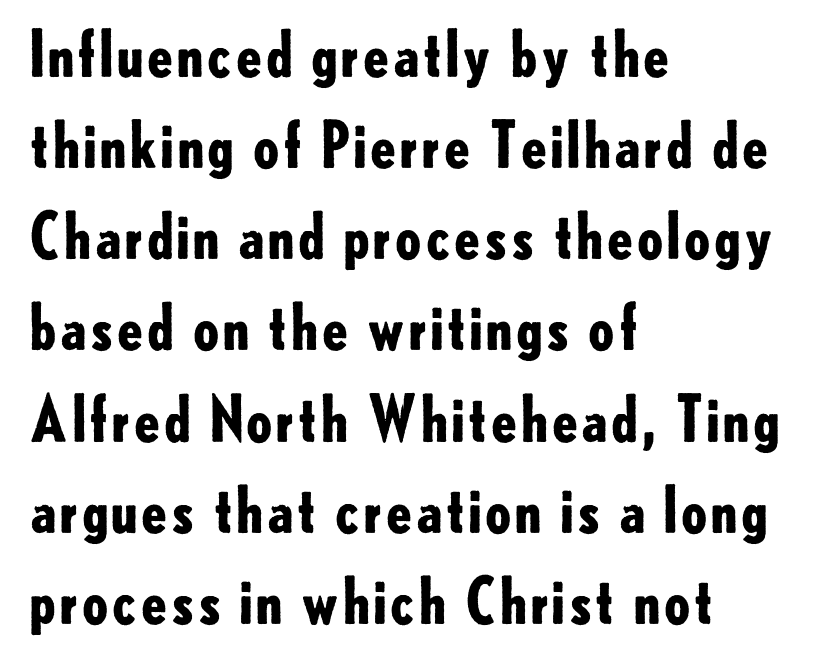
The image shows 62 px bold sans-serif type, upright; set left-aligned, normal line spacing (1.47x), normal letter spacing, not underlined; low stroke contrast and a small x-height.
